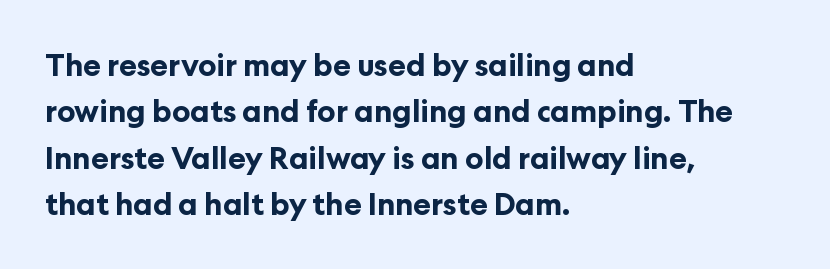
{"serif": "no", "italic": "no", "bold": "yes", "weight": "bold", "width": "normal", "stroke_contrast": "low", "x_height": "medium", "monospaced": "no", "underline": "no", "align": "left", "line_spacing": "normal", "line_spacing_ratio": 1.55, "letter_spacing": "normal", "letter_spacing_em": 0.0, "glyph_px": 30}
